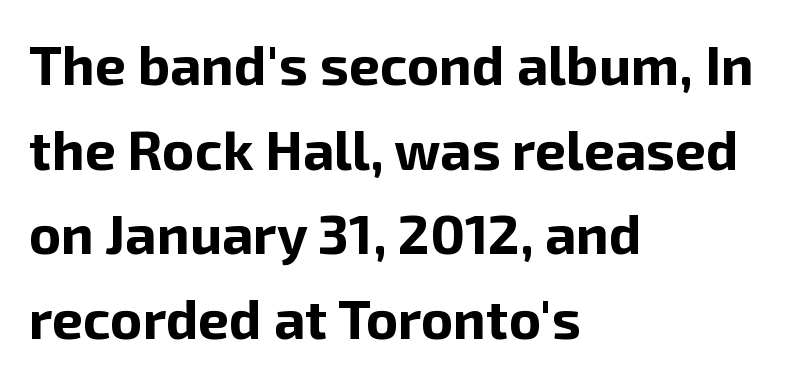
The image shows 55 px bold sans-serif type, upright; set left-aligned, normal line spacing (1.54x), normal letter spacing, not underlined; low stroke contrast and a medium x-height.
